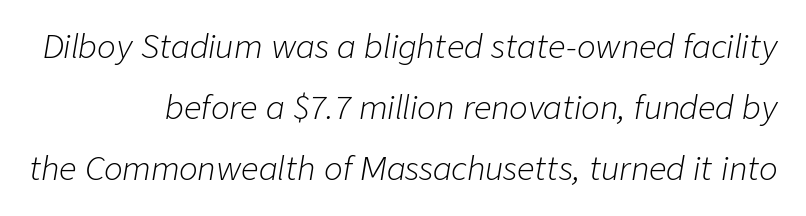
{"italic": "yes", "lean": "right", "slant_degrees": 9, "bold": "no", "weight": "light", "width": "normal", "stroke_contrast": "low", "x_height": "medium", "monospaced": "no", "underline": "no", "align": "right", "line_spacing": "loose", "line_spacing_ratio": 1.96, "letter_spacing": "normal", "letter_spacing_em": 0.0, "glyph_px": 31}
